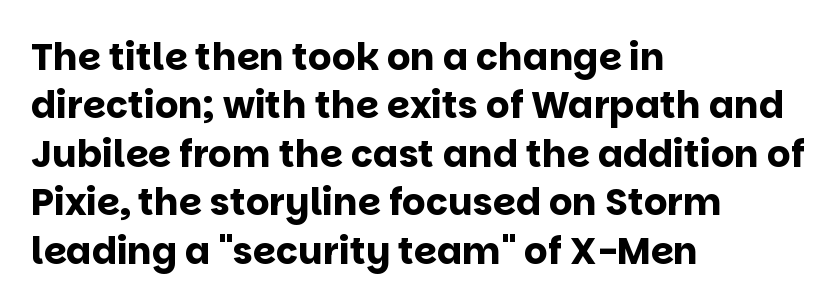
Q: Is the text bold? A: Yes.
Q: Is the text italic (slanted)? A: No, it is upright.
Q: Is the typeface a serif or a sans-serif typeface? A: Sans-serif.
Q: Is the text underlined? A: No.
Q: How is the paragraph aligned? A: Left-aligned.
Q: Is the spacing between letters normal or unusually wide? A: Normal.
Q: Is the spacing between lines tight, normal or loose? A: Normal.
Q: Width (condensed, normal, or wide)? A: Normal.
Q: Stroke contrast? A: Low.
Q: x-height? A: Large.
Q: Monospaced? A: No.
